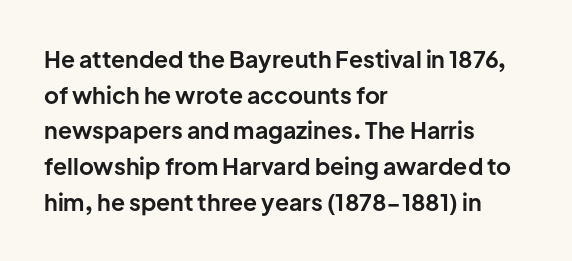
Q: Is the text bold? A: Yes.
Q: Is the text italic (slanted)? A: No, it is upright.
Q: Is the text underlined? A: No.
Q: How is the paragraph aligned? A: Left-aligned.
Q: Is the spacing between letters normal or unusually wide? A: Normal.
Q: Is the spacing between lines tight, normal or loose? A: Normal.
